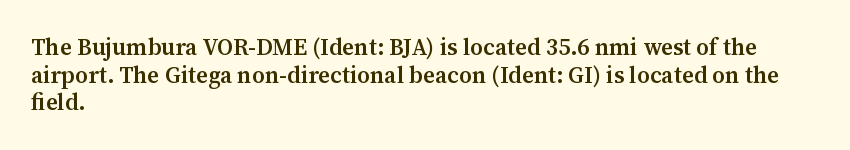
The image shows 23 px text type, upright; set left-aligned, line spacing 1.2x, normal letter spacing, not underlined.
